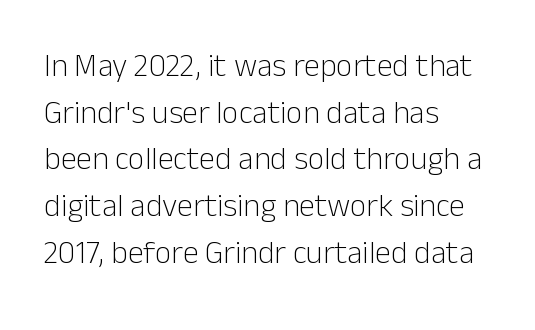
Q: Is the text bold? A: No.
Q: Is the text italic (slanted)? A: No, it is upright.
Q: Is the typeface a serif or a sans-serif typeface? A: Sans-serif.
Q: Is the text underlined? A: No.
Q: How is the paragraph aligned? A: Left-aligned.
Q: Is the spacing between letters normal or unusually wide? A: Normal.
Q: Is the spacing between lines tight, normal or loose? A: Normal.
Q: Width (condensed, normal, or wide)? A: Normal.
Q: Stroke contrast? A: Low.
Q: x-height? A: Medium.
Q: Monospaced? A: No.
